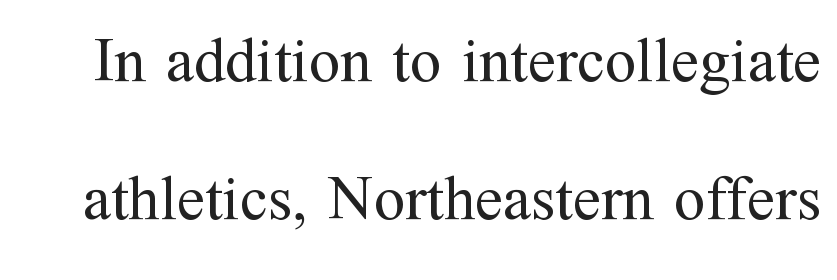
Q: Is the text bold? A: No.
Q: Is the text italic (slanted)? A: No, it is upright.
Q: Is the typeface a serif or a sans-serif typeface? A: Serif.
Q: Is the text underlined? A: No.
Q: Is the spacing between letters normal or unusually wide? A: Normal.
Q: Is the spacing between lines tight, normal or loose? A: Loose.
Q: Width (condensed, normal, or wide)? A: Normal.
Q: Stroke contrast? A: Medium.
Q: x-height? A: Medium.
Q: Monospaced? A: No.
